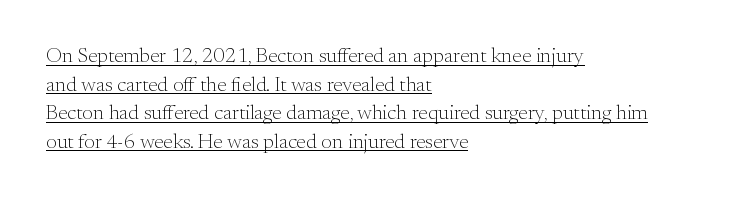
{"italic": "no", "bold": "no", "underline": "yes", "align": "left", "line_spacing": "normal", "line_spacing_ratio": 1.36, "letter_spacing": "normal", "letter_spacing_em": 0.0, "glyph_px": 21}
